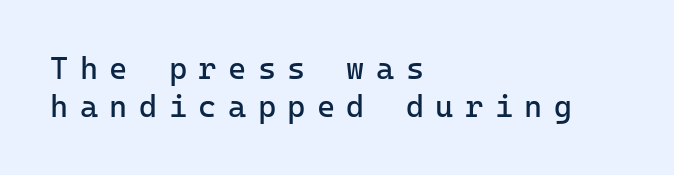
No extra ink here — the face is not bold. Does the copy run flush right? No — it runs flush left. Each letter, wide or thin by design, is forced into the same width here. Each letter's strokes conclude bluntly, with no projecting serifs. Unmarked baselines from the first word to the last. Words appear elongated and porous because spacing is wide.
